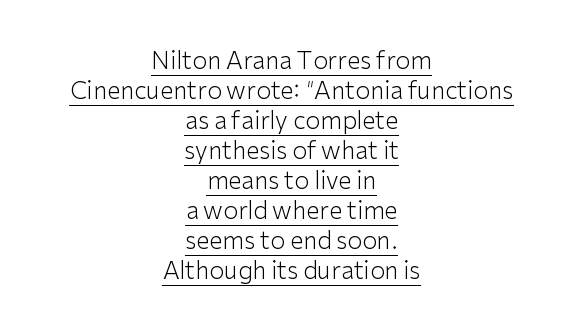
You can see a thin bar hugging the bottom of the glyphs. Rendered with straight, roman letterforms. Leftover space on each line is divided equally before and after the words. Stems and bowls with no extra thickness — not bold. The block of text has a typical density, with ordinary space between rows. Compared with typical body copy, the letter spacing here is the same.
